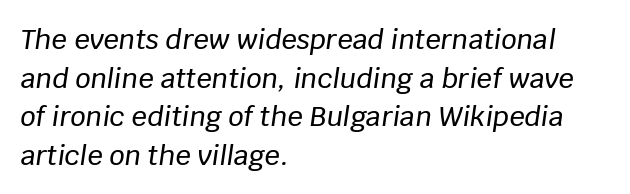
{"italic": "yes", "lean": "right", "slant_degrees": 8, "underline": "no", "align": "left", "line_spacing": "normal", "line_spacing_ratio": 1.43, "letter_spacing": "normal", "letter_spacing_em": 0.0, "glyph_px": 27}
